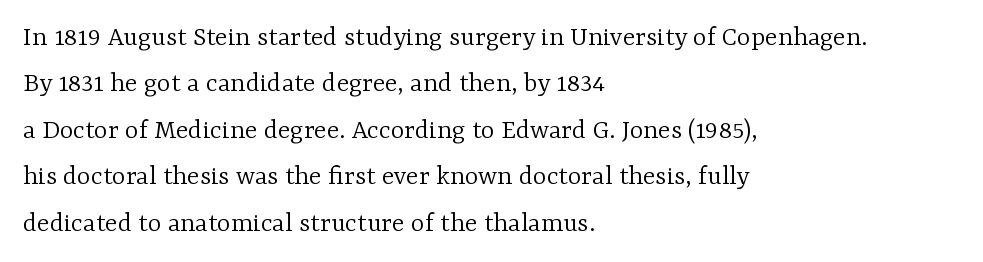
Q: Is the text bold? A: No.
Q: Is the text italic (slanted)? A: No, it is upright.
Q: Is the typeface a serif or a sans-serif typeface? A: Serif.
Q: Is the text underlined? A: No.
Q: How is the paragraph aligned? A: Left-aligned.
Q: Is the spacing between letters normal or unusually wide? A: Normal.
Q: Is the spacing between lines tight, normal or loose? A: Normal.
Q: Width (condensed, normal, or wide)? A: Normal.
Q: Stroke contrast? A: Low.
Q: x-height? A: Medium.
Q: Monospaced? A: No.
